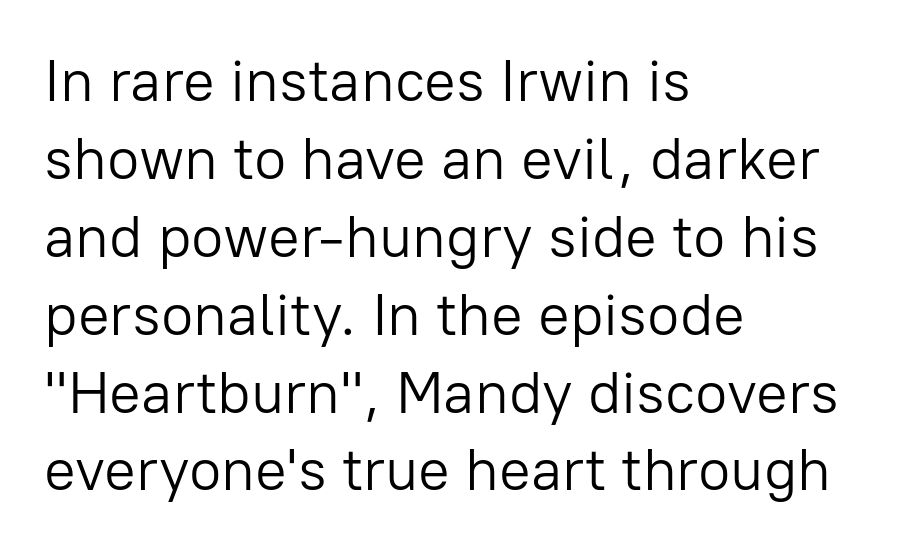
The characters are drawn with everyday or finer stroke widths. The letters sit at their default tracking, neither squeezed nor spread. Rendered with straight, roman letterforms. Decoration check: the copy has no underline.
